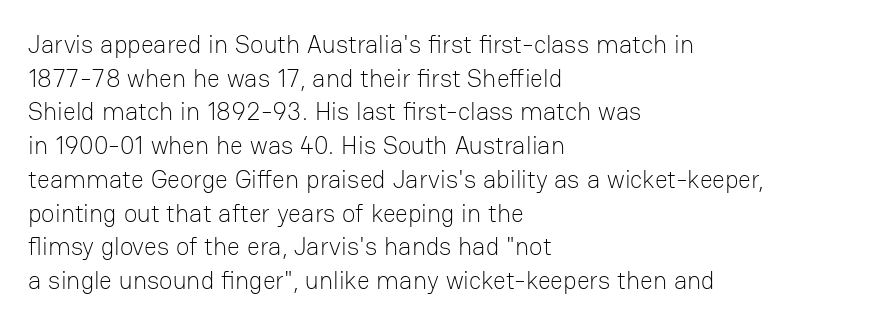
{"italic": "no", "bold": "no", "underline": "no", "align": "left", "line_spacing": "normal", "line_spacing_ratio": 1.35, "letter_spacing": "normal", "letter_spacing_em": 0.0, "glyph_px": 25}
